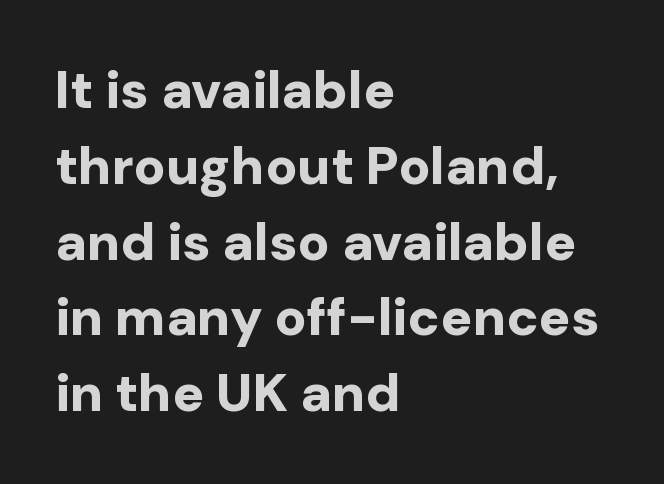
Q: Is the text bold? A: Yes.
Q: Is the text italic (slanted)? A: No, it is upright.
Q: Is the typeface a serif or a sans-serif typeface? A: Sans-serif.
Q: Is the text underlined? A: No.
Q: How is the paragraph aligned? A: Left-aligned.
Q: Is the spacing between letters normal or unusually wide? A: Normal.
Q: Is the spacing between lines tight, normal or loose? A: Normal.
Q: Width (condensed, normal, or wide)? A: Normal.
Q: Stroke contrast? A: Low.
Q: x-height? A: Medium.
Q: Monospaced? A: No.
